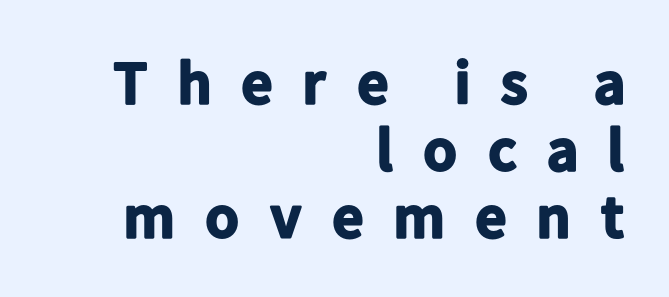
{"serif": "no", "italic": "no", "bold": "yes", "weight": "bold", "width": "normal", "stroke_contrast": "low", "x_height": "medium", "monospaced": "no", "underline": "no", "align": "right", "line_spacing": "tight", "line_spacing_ratio": 1.1, "letter_spacing": "wide", "letter_spacing_em": 0.42, "glyph_px": 61}
